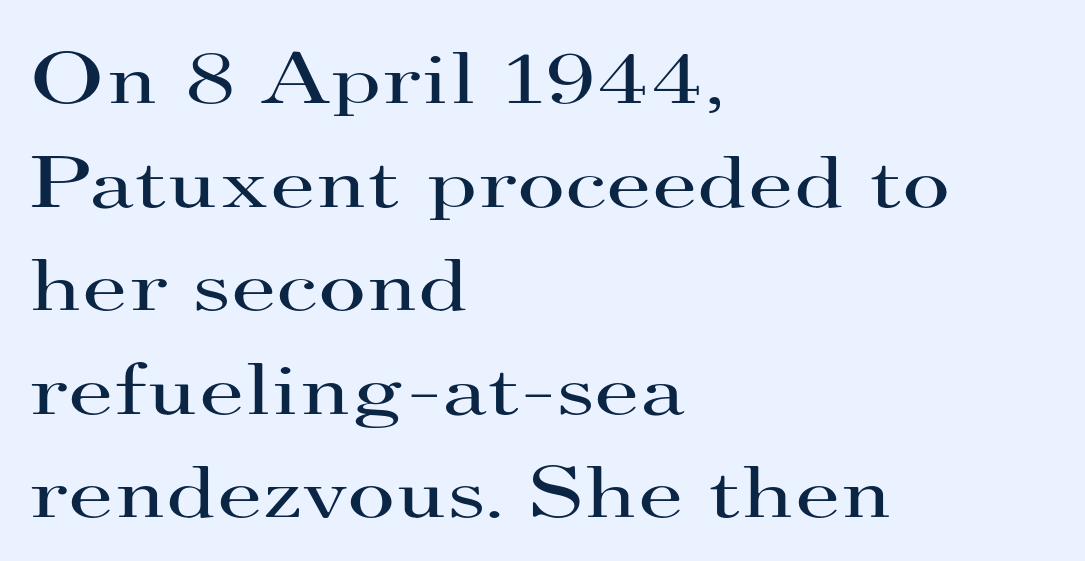
The image shows 74 px regular-weight, wide serif type, upright; set left-aligned, normal line spacing (1.4x), normal letter spacing, not underlined; high stroke contrast and a small x-height.
